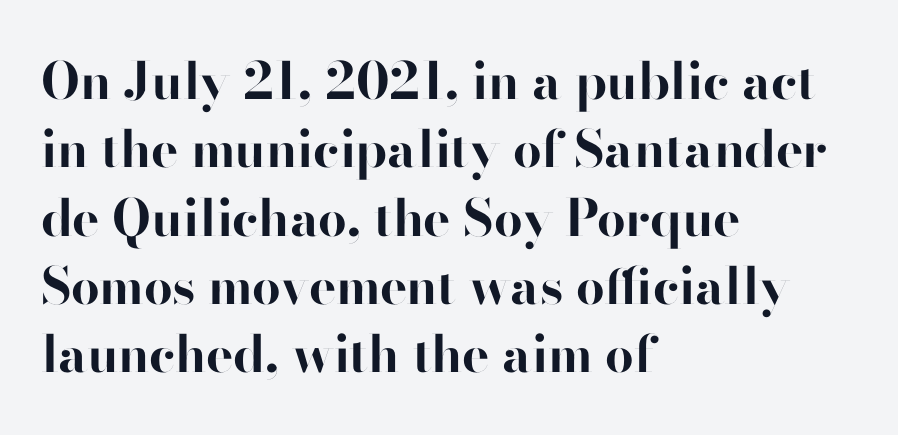
The foot of each line stays bare and open. Each line starts at the same left margin while the right side varies. This sample uses a sans-serif face. The rows are spaced the way most documents space them.
